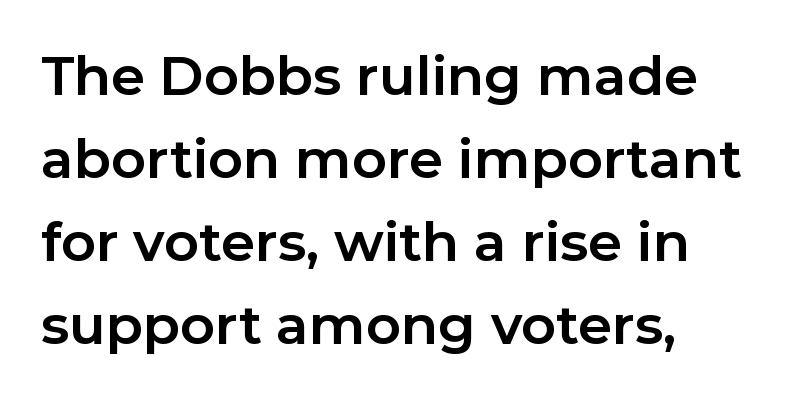
Rows of type keep a routine distance in the vertical direction. The glyphs are unaccompanied by any horizontal stroke below them. Where is the straight margin? On the left. Unlike italic type, these characters show no tilt at all. These lines are rendered in a variable-pitch font.
